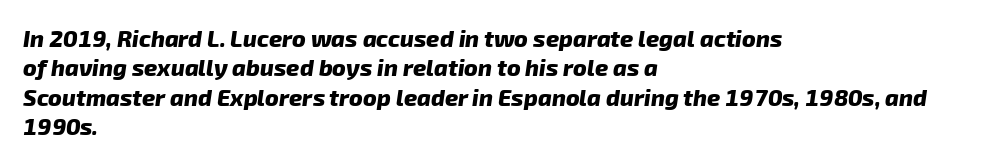
The vertical gap from one line to the next is medium. The characters look thick and weighty, a clear bold. Underlining? Definitely not there. This rendering uses left alignment, leaving the right contour irregular.
